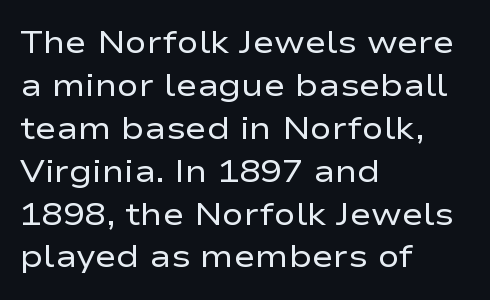
Stem width sits at or under what a default text font uses. The leading is moderate, giving the passage an even texture. Has an underline been added? It has not. Every character sits straight up, as roman type does. The lines in this sample share a left origin and differ only in where they stop. Type style note: lacks serifs.
